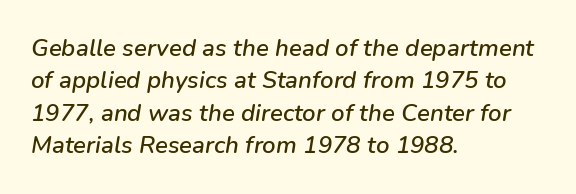
Plain, unruled lines of type. You could call the tracking neutral — neither tight nor loose. Regular leading. Each line starts at the same left margin while the right side varies. The axis of the letterforms is tilted away from vertical.
